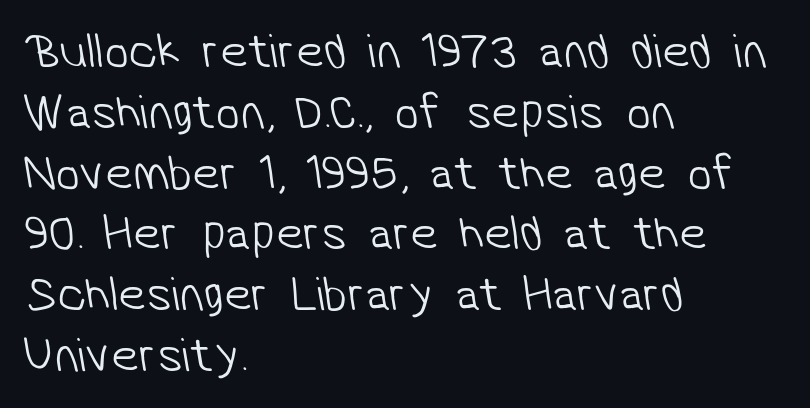
Q: Is the text bold? A: No.
Q: Is the typeface a serif or a sans-serif typeface? A: Sans-serif.
Q: Is the text underlined? A: No.
Q: How is the paragraph aligned? A: Left-aligned.
Q: Is the spacing between letters normal or unusually wide? A: Normal.
Q: Width (condensed, normal, or wide)? A: Normal.
Q: Stroke contrast? A: Low.
Q: x-height? A: Medium.
Q: Monospaced? A: No.
